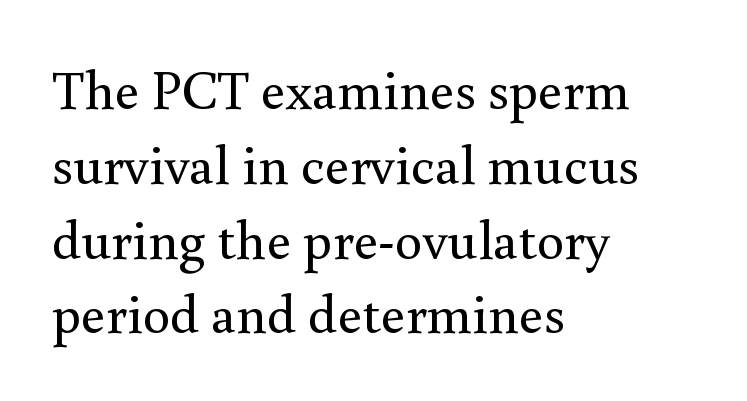
Q: Is the text bold? A: No.
Q: Is the text italic (slanted)? A: No, it is upright.
Q: Is the typeface a serif or a sans-serif typeface? A: Serif.
Q: Is the text underlined? A: No.
Q: How is the paragraph aligned? A: Left-aligned.
Q: Is the spacing between letters normal or unusually wide? A: Normal.
Q: Is the spacing between lines tight, normal or loose? A: Normal.
Q: Width (condensed, normal, or wide)? A: Normal.
Q: x-height? A: Small.
Q: Monospaced? A: No.
